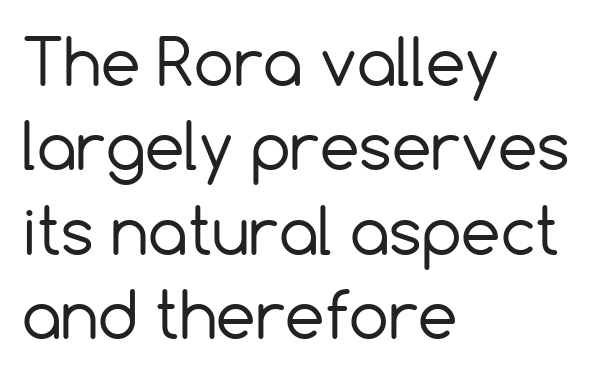
The image shows 63 px regular-weight sans-serif type, upright; set left-aligned, normal line spacing (1.34x), normal letter spacing, not underlined; a medium x-height.
